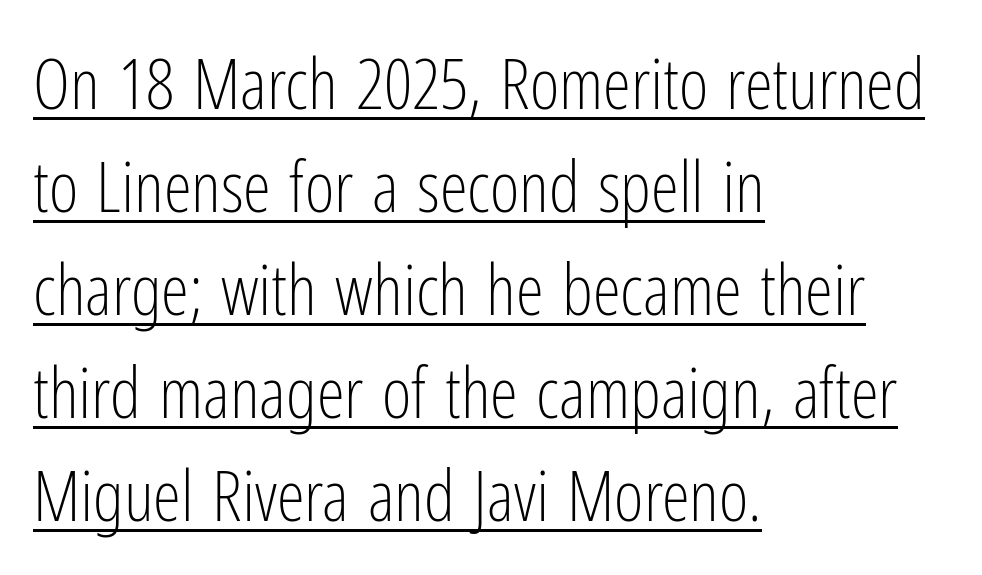
Varying glyph widths throughout — classic text-font behaviour. Is the block centered? No — it sits flush against the left margin. The passage shown is not bold in any degree. You could call the tracking neutral — neither tight nor loose.
